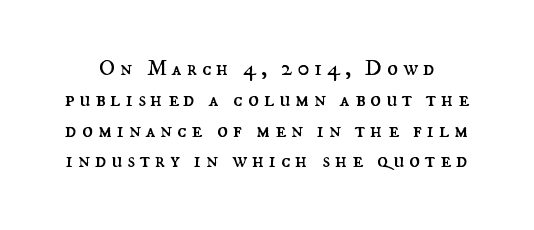
The image shows 23 px text type, upright; set normal line spacing (1.34x), unusually wide letter spacing (+0.2 em), not underlined.
